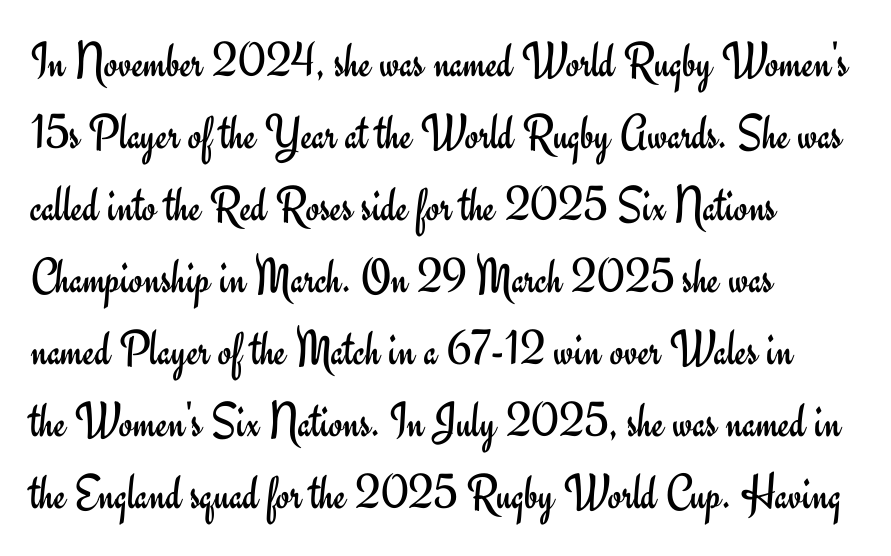
{"serif": "no", "bold": "no", "weight": "regular", "width": "normal", "stroke_contrast": "low", "x_height": "small", "monospaced": "no", "underline": "no", "align": "left", "line_spacing": "normal", "line_spacing_ratio": 1.44, "letter_spacing": "normal", "letter_spacing_em": 0.0, "glyph_px": 50}
